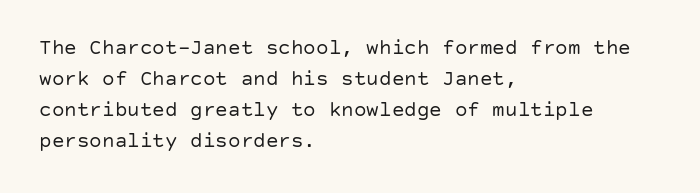
{"italic": "no", "bold": "no", "underline": "no", "align": "left", "line_spacing": "normal", "line_spacing_ratio": 1.47, "letter_spacing": "normal", "letter_spacing_em": 0.0, "glyph_px": 21}
